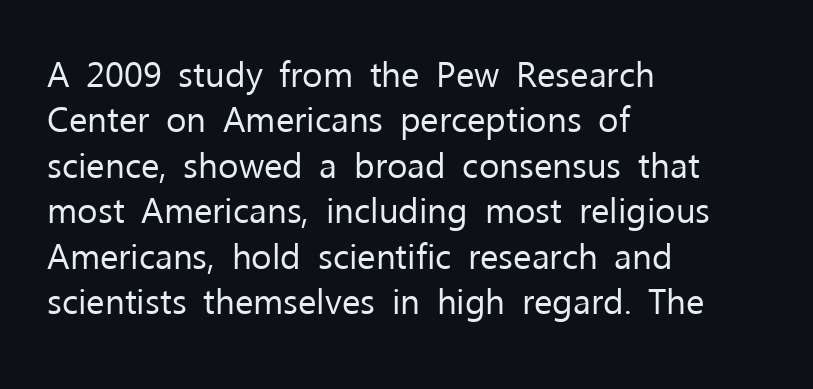
The image shows 35 px regular-weight sans-serif type, upright; set left-aligned, normal line spacing (1.3x), normal letter spacing, not underlined; low stroke contrast and a medium x-height.
